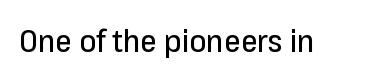
Q: Is the text italic (slanted)? A: No, it is upright.
Q: Is the typeface a serif or a sans-serif typeface? A: Sans-serif.
Q: Is the text underlined? A: No.
Q: Is the spacing between letters normal or unusually wide? A: Normal.
Q: Width (condensed, normal, or wide)? A: Normal.
Q: Stroke contrast? A: Low.
Q: x-height? A: Medium.
Q: Monospaced? A: No.
